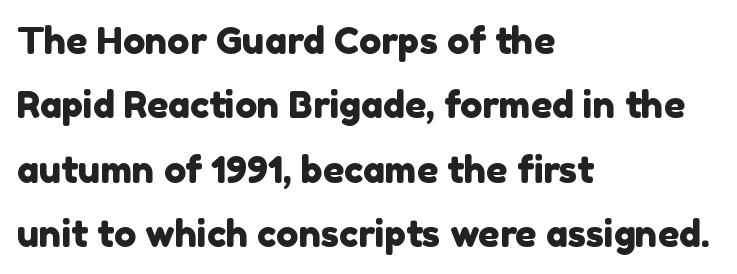
Nobody drew a line under any word here. Serifs: no, the terminals of the letterforms are clean. Glyph-to-glyph distance matches everyday printed text. Is this a fixed-width face? No — the glyphs have proportional, varying widths. In CSS terms this would be text-align: left.
